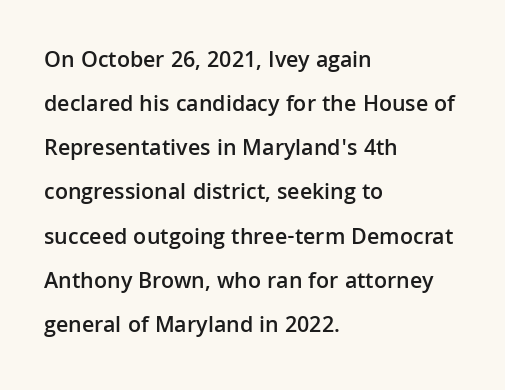
The image shows 23 px text type, upright; set left-aligned, loose line spacing (1.92x), normal letter spacing, not underlined.
